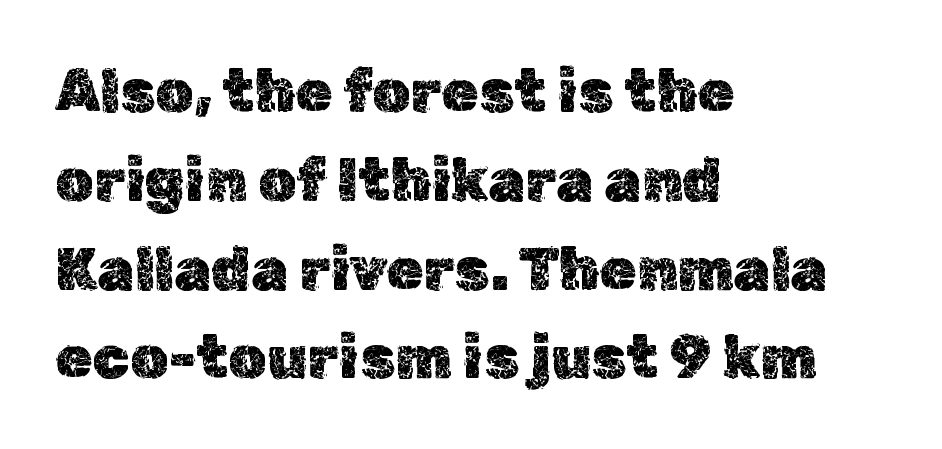
{"italic": "no", "width": "normal", "x_height": "medium", "monospaced": "no", "underline": "no", "align": "left", "line_spacing": "normal", "line_spacing_ratio": 1.48, "letter_spacing": "normal", "letter_spacing_em": 0.0, "glyph_px": 60}
